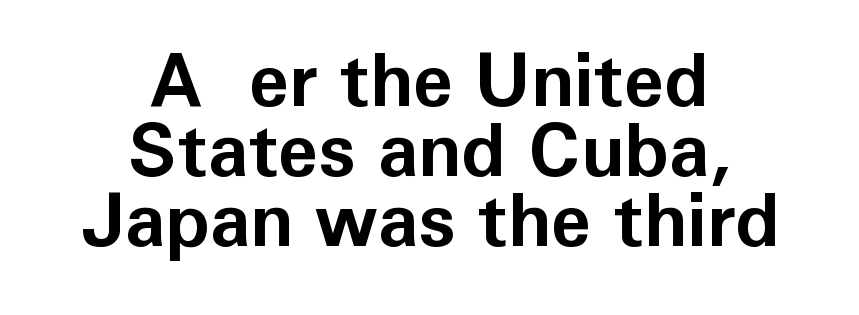
The image shows 73 px bold sans-serif type, upright; set centered, tight line spacing (0.96x), normal letter spacing, not underlined; low stroke contrast and a medium x-height.
